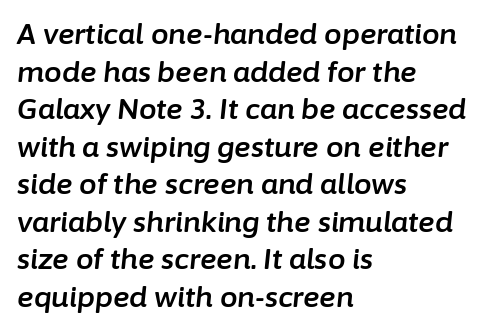
Q: Is the text italic (slanted)? A: Yes, it leans right by about 6 degrees.
Q: Is the text underlined? A: No.
Q: How is the paragraph aligned? A: Left-aligned.
Q: Is the spacing between letters normal or unusually wide? A: Normal.
Q: Is the spacing between lines tight, normal or loose? A: Normal.
Q: Width (condensed, normal, or wide)? A: Normal.
Q: Stroke contrast? A: Low.
Q: x-height? A: Medium.
Q: Monospaced? A: No.
